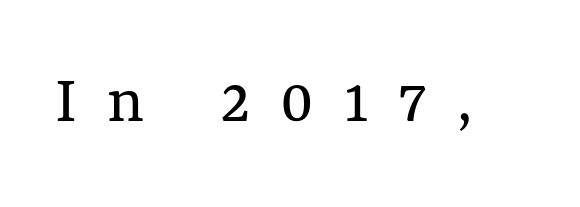
Q: Is the text bold? A: No.
Q: Is the text italic (slanted)? A: No, it is upright.
Q: Is the text underlined? A: No.
Q: Is the spacing between letters normal or unusually wide? A: Unusually wide.
Q: Width (condensed, normal, or wide)? A: Normal.
Q: Stroke contrast? A: Medium.
Q: x-height? A: Medium.
Q: Monospaced? A: No.
